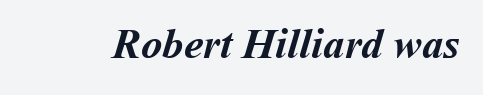
Character widths vary here, with narrow letters taking less room than wide ones. Tracking here is standard; glyphs follow each other at the usual distance. The face used here has the dense, thick strokes of a bold. The string is rendered with underlining switched off.
